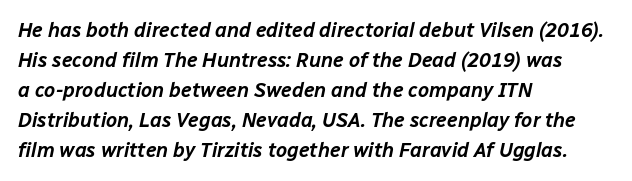
The image shows 20 px text type, italic (leaning right); set left-aligned, normal line spacing (1.5x), normal letter spacing, not underlined.
